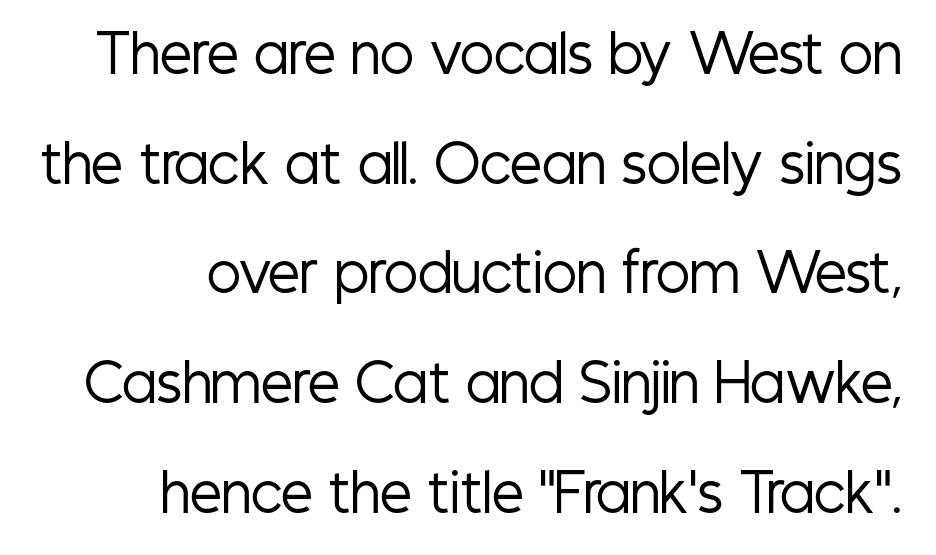
{"serif": "no", "italic": "no", "bold": "no", "weight": "regular", "width": "condensed", "stroke_contrast": "low", "x_height": "medium", "monospaced": "no", "underline": "no", "align": "right", "line_spacing": "loose", "line_spacing_ratio": 2.15, "letter_spacing": "normal", "letter_spacing_em": 0.0, "glyph_px": 51}
